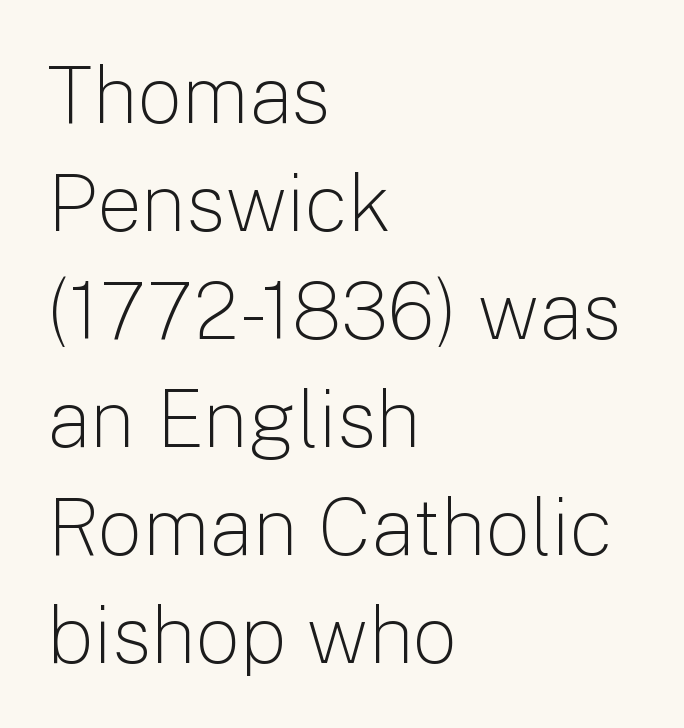
The image shows 80 px light sans-serif type, upright; set left-aligned, normal line spacing (1.35x), normal letter spacing, not underlined; low stroke contrast and a medium x-height.
